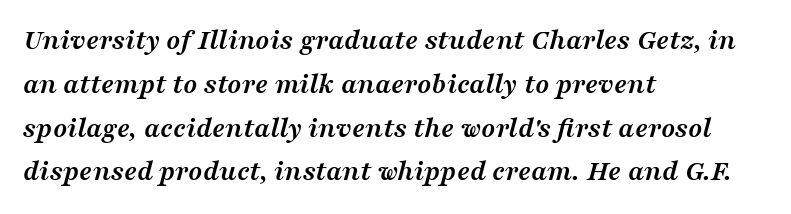
{"serif": "yes", "italic": "yes", "lean": "right", "slant_degrees": 16, "bold": "yes", "weight": "semibold", "width": "wide", "stroke_contrast": "medium", "x_height": "medium", "monospaced": "no", "underline": "no", "align": "left", "line_spacing": "normal", "line_spacing_ratio": 1.51, "letter_spacing": "normal", "letter_spacing_em": 0.0, "glyph_px": 29}
